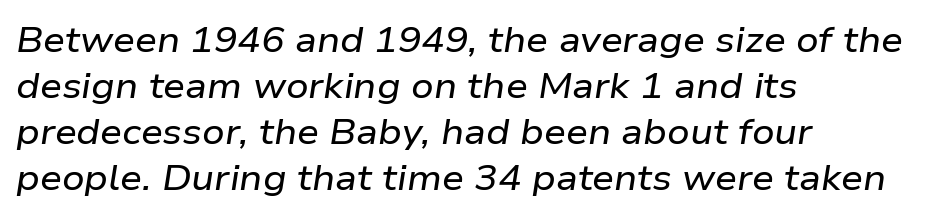
{"italic": "yes", "lean": "right", "slant_degrees": 9, "width": "wide", "stroke_contrast": "low", "x_height": "medium", "monospaced": "no", "underline": "no", "align": "left", "line_spacing": "normal", "line_spacing_ratio": 1.31, "letter_spacing": "normal", "letter_spacing_em": 0.0, "glyph_px": 35}
